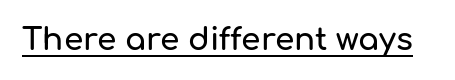
The image shows 31 px sans-serif type, upright; set normal letter spacing, underlined; low stroke contrast and a medium x-height.
